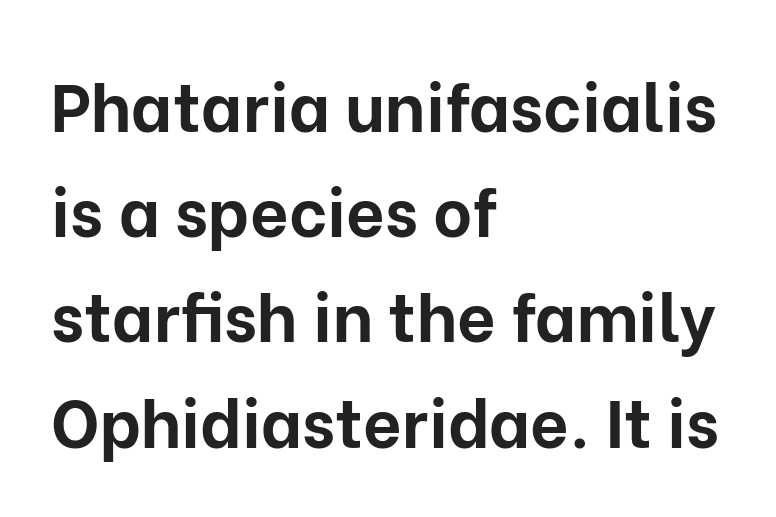
Q: Is the text bold? A: Yes.
Q: Is the text italic (slanted)? A: No, it is upright.
Q: Is the typeface a serif or a sans-serif typeface? A: Sans-serif.
Q: Is the text underlined? A: No.
Q: How is the paragraph aligned? A: Left-aligned.
Q: Is the spacing between letters normal or unusually wide? A: Normal.
Q: Is the spacing between lines tight, normal or loose? A: Normal.
Q: Width (condensed, normal, or wide)? A: Normal.
Q: Stroke contrast? A: Low.
Q: x-height? A: Medium.
Q: Monospaced? A: No.
